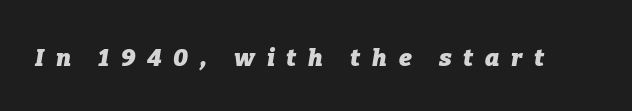
Q: Is the text bold? A: Yes.
Q: Is the text italic (slanted)? A: Yes, it leans right by about 9 degrees.
Q: Is the text underlined? A: No.
Q: Is the spacing between letters normal or unusually wide? A: Unusually wide.
